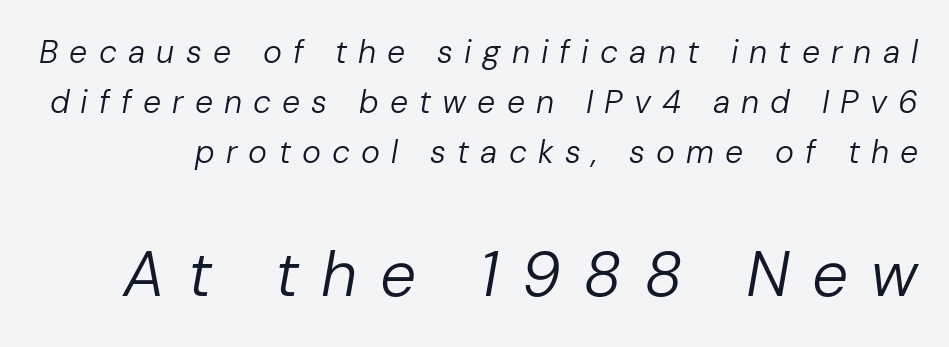
{"italic": "yes", "lean": "right", "slant_degrees": 10, "bold": "no", "weight": "regular", "width": "normal", "stroke_contrast": "low", "x_height": "medium", "monospaced": "no", "underline": "no", "line_spacing": "normal", "line_spacing_ratio": 1.56, "letter_spacing": "wide", "letter_spacing_em": 0.35, "larger_block": "second", "size_ratio": 2.0, "glyph_px": 64}
